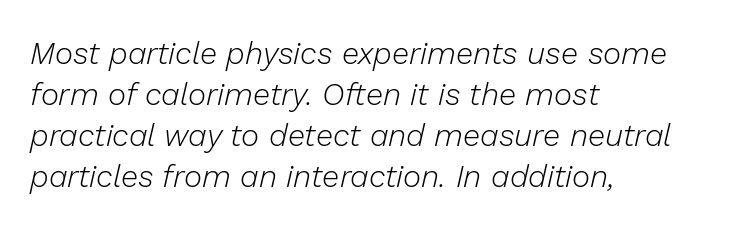
Descenders hang freely into open space. The font sits on the lighter half of the weight spectrum, regular included. Character widths vary here, with narrow letters taking less room than wide ones. A classic flush-left, rag-right setting is used for this passage.
